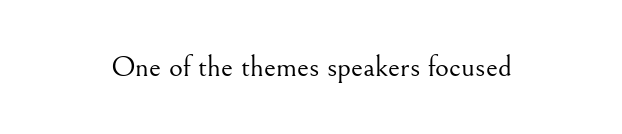
Q: Is the text bold? A: No.
Q: Is the text italic (slanted)? A: No, it is upright.
Q: Is the typeface a serif or a sans-serif typeface? A: Serif.
Q: Is the text underlined? A: No.
Q: Is the spacing between letters normal or unusually wide? A: Normal.
Q: Width (condensed, normal, or wide)? A: Normal.
Q: Stroke contrast? A: Medium.
Q: x-height? A: Small.
Q: Monospaced? A: No.
